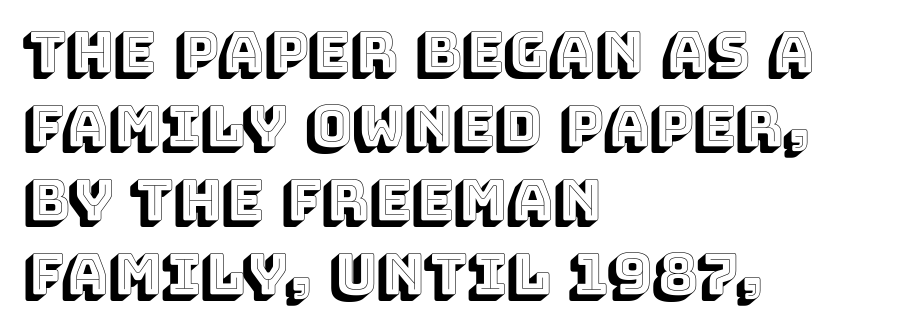
Q: Is the text italic (slanted)? A: No, it is upright.
Q: Is the text underlined? A: No.
Q: How is the paragraph aligned? A: Left-aligned.
Q: Is the spacing between letters normal or unusually wide? A: Normal.
Q: Is the spacing between lines tight, normal or loose? A: Normal.
Q: Width (condensed, normal, or wide)? A: Normal.
Q: x-height? A: Large.
Q: Monospaced? A: No.
